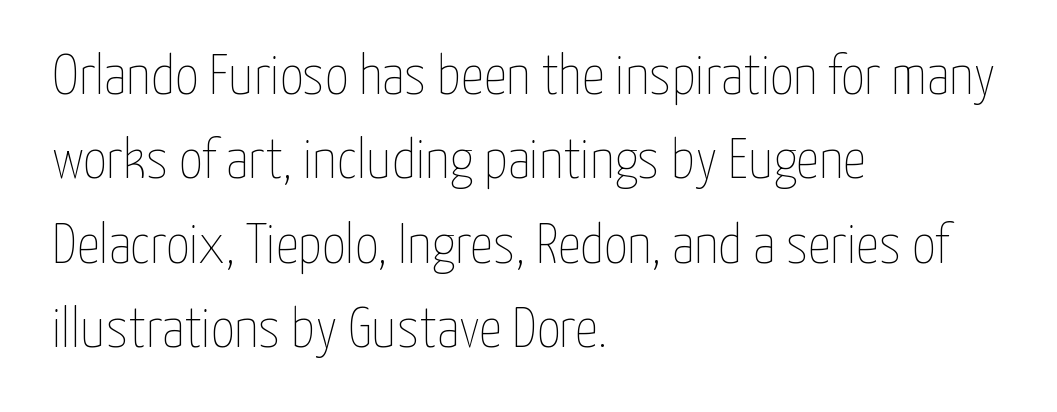
The image shows 57 px thin, condensed type, upright; set left-aligned, normal line spacing (1.48x), normal letter spacing, not underlined; low stroke contrast and a medium x-height.
